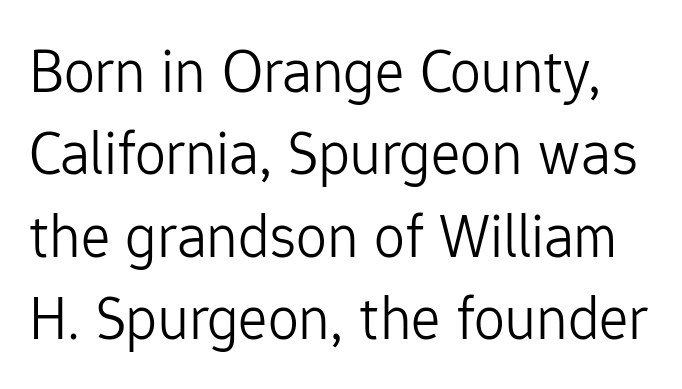
Q: Is the text bold? A: No.
Q: Is the text italic (slanted)? A: No, it is upright.
Q: Is the typeface a serif or a sans-serif typeface? A: Sans-serif.
Q: Is the text underlined? A: No.
Q: Is the spacing between letters normal or unusually wide? A: Normal.
Q: Is the spacing between lines tight, normal or loose? A: Normal.
Q: Width (condensed, normal, or wide)? A: Normal.
Q: Stroke contrast? A: Low.
Q: x-height? A: Medium.
Q: Monospaced? A: No.
